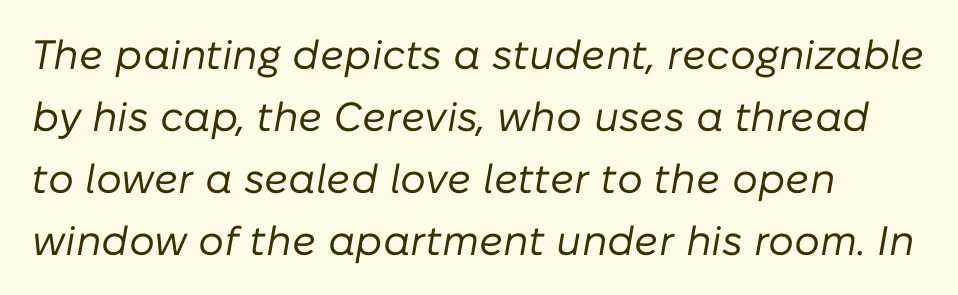
Q: Is the text bold? A: No.
Q: Is the text italic (slanted)? A: Yes, it leans right by about 10 degrees.
Q: Is the text underlined? A: No.
Q: How is the paragraph aligned? A: Left-aligned.
Q: Is the spacing between letters normal or unusually wide? A: Normal.
Q: Is the spacing between lines tight, normal or loose? A: Normal.
Q: Width (condensed, normal, or wide)? A: Normal.
Q: Stroke contrast? A: Low.
Q: x-height? A: Medium.
Q: Monospaced? A: No.
